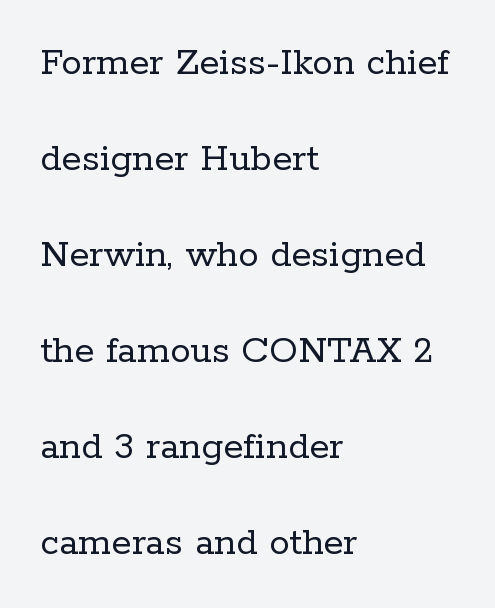
The image shows 41 px regular-weight serif type, upright; set left-aligned, loose line spacing (2.34x), normal letter spacing, not underlined; low stroke contrast and a medium x-height.
